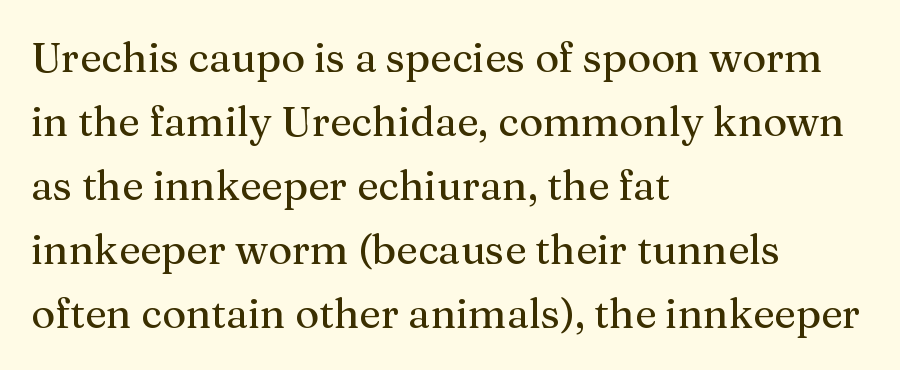
{"serif": "yes", "italic": "no", "width": "normal", "stroke_contrast": "medium", "x_height": "medium", "monospaced": "no", "underline": "no", "align": "left", "line_spacing": "normal", "line_spacing_ratio": 1.56, "letter_spacing": "normal", "letter_spacing_em": 0.0, "glyph_px": 41}
